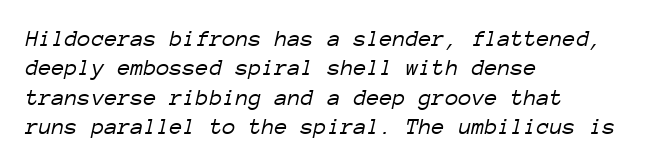
The letters sit at their default tracking, neither squeezed nor spread. The typesetter chose a ragged-right arrangement here. Does the lettering tilt? It does — this is italic. Any mark beneath the type? The region is blank.
